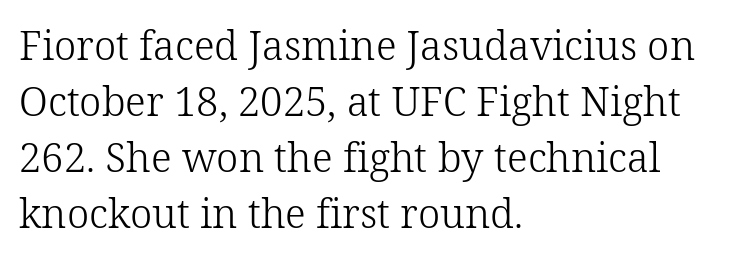
The image shows 40 px light serif type, upright; set left-aligned, normal line spacing (1.4x), normal letter spacing, not underlined; low stroke contrast and a medium x-height.
